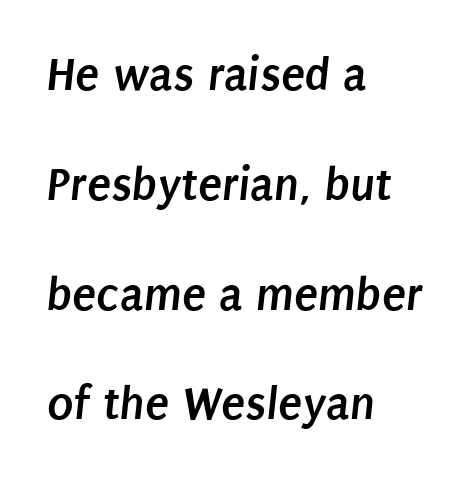
{"serif": "no", "bold": "yes", "weight": "semibold", "width": "condensed", "stroke_contrast": "low", "x_height": "large", "monospaced": "no", "underline": "no", "align": "left", "line_spacing": "loose", "line_spacing_ratio": 2.24, "letter_spacing": "normal", "letter_spacing_em": 0.0, "glyph_px": 49}
